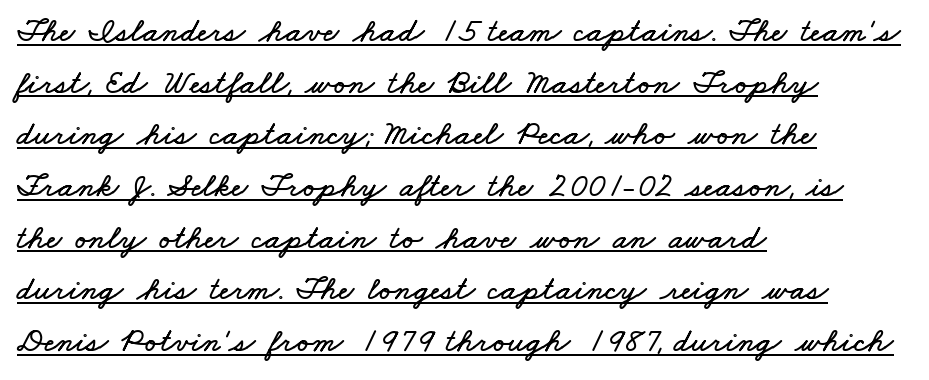
Q: Is the text underlined? A: Yes.
Q: How is the paragraph aligned? A: Left-aligned.
Q: Is the spacing between letters normal or unusually wide? A: Normal.
Q: Is the spacing between lines tight, normal or loose? A: Normal.
Q: Width (condensed, normal, or wide)? A: Wide.
Q: Stroke contrast? A: Low.
Q: x-height? A: Small.
Q: Monospaced? A: No.
